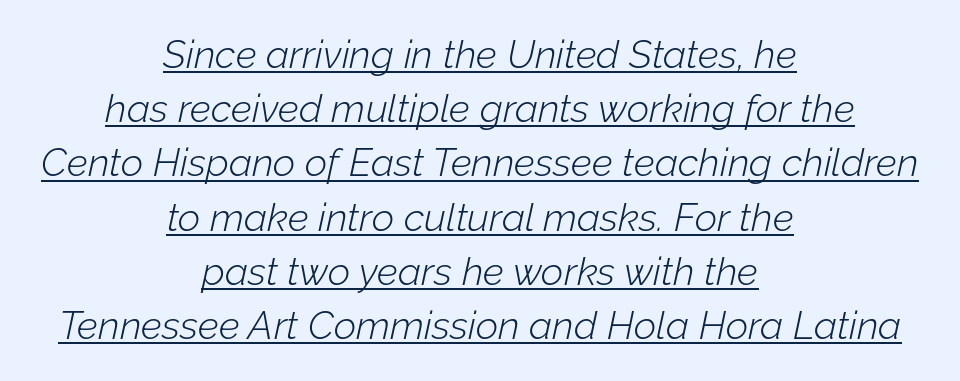
{"italic": "yes", "lean": "right", "slant_degrees": 12, "bold": "no", "weight": "light", "width": "normal", "stroke_contrast": "low", "x_height": "medium", "monospaced": "no", "underline": "yes", "align": "center", "line_spacing": "normal", "line_spacing_ratio": 1.39, "letter_spacing": "normal", "letter_spacing_em": 0.0, "glyph_px": 39}
